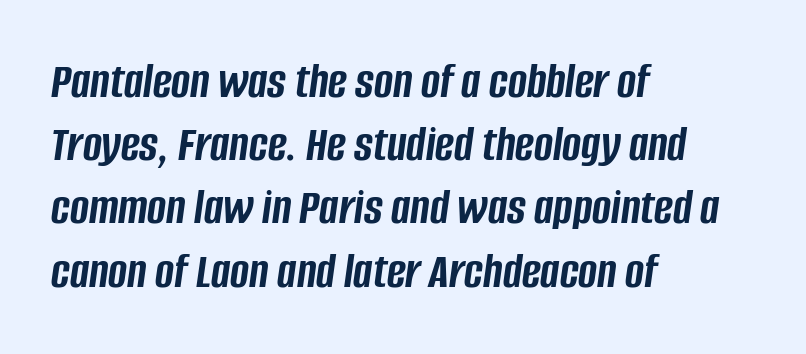
Looks like regular typesetting: each glyph gets only the width it needs. Quick note: italic. Any mark beneath the type? The region is blank. Here the glyphs are tracked normally, forming tight word shapes.
